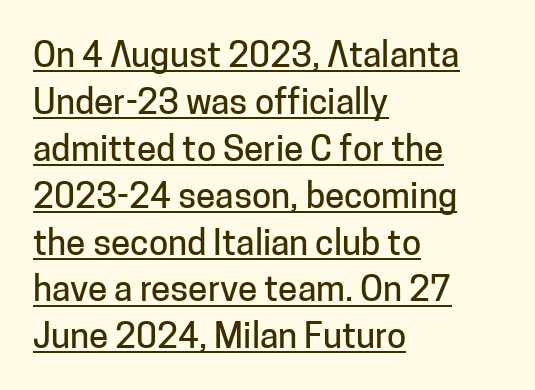
The lettering stays uniformly vertical, giving the passage a roman look. These lines stack with their left ends in a neat column. A typesetter would call this proportional, since set widths differ per character. The type is set solid horizontally, with unmodified tracking. The rendered words wear a rule along their underside.
